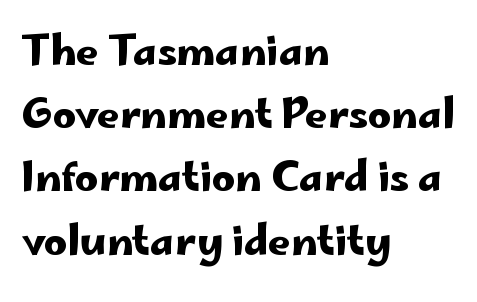
Q: Is the text italic (slanted)? A: No, it is upright.
Q: Is the typeface a serif or a sans-serif typeface? A: Sans-serif.
Q: Is the text underlined? A: No.
Q: How is the paragraph aligned? A: Left-aligned.
Q: Is the spacing between letters normal or unusually wide? A: Normal.
Q: Is the spacing between lines tight, normal or loose? A: Normal.
Q: Width (condensed, normal, or wide)? A: Wide.
Q: Stroke contrast? A: Low.
Q: x-height? A: Small.
Q: Monospaced? A: No.
